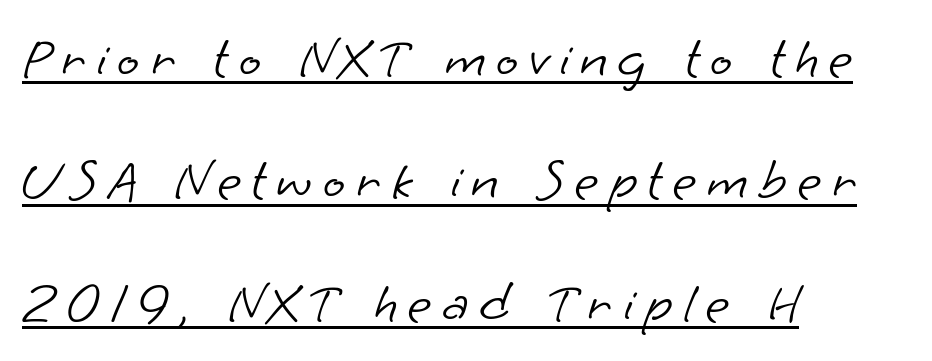
The characters are drawn with everyday or finer stroke widths. The rag falls on the right side of this text block. No feet cap the strokes, marking this as sans-serif type. Do the characters align in a grid? No, the font is proportional. Underlining? Definitely there. Whoever set this chose breathing room over compactness in the vertical rhythm.
